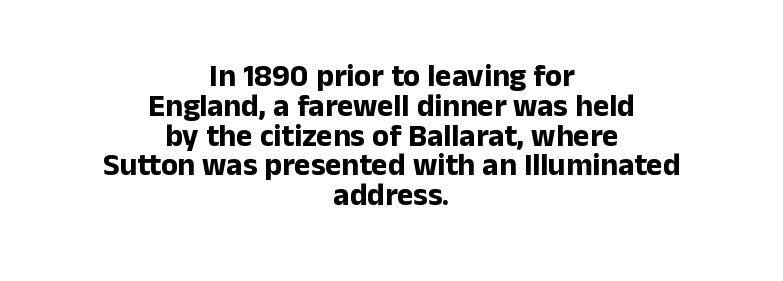
The image shows 31 px bold sans-serif type, upright; set centered, tight line spacing (0.96x), normal letter spacing, not underlined; low stroke contrast and a medium x-height.
